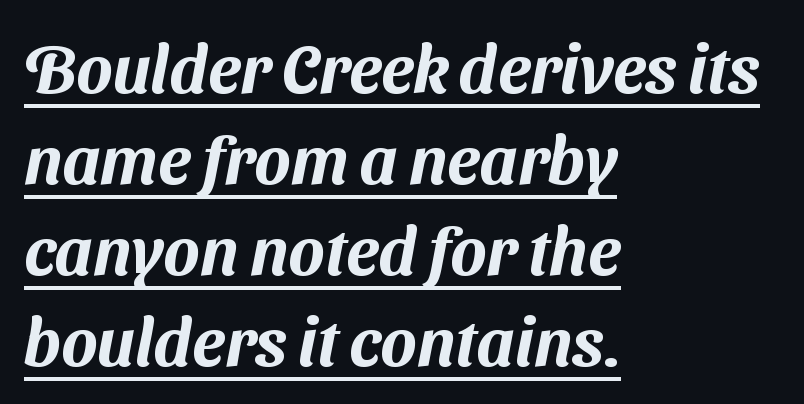
Q: Is the typeface a serif or a sans-serif typeface? A: Sans-serif.
Q: Is the text underlined? A: Yes.
Q: How is the paragraph aligned? A: Left-aligned.
Q: Is the spacing between letters normal or unusually wide? A: Normal.
Q: Is the spacing between lines tight, normal or loose? A: Normal.
Q: Width (condensed, normal, or wide)? A: Normal.
Q: Stroke contrast? A: Medium.
Q: x-height? A: Medium.
Q: Monospaced? A: No.
